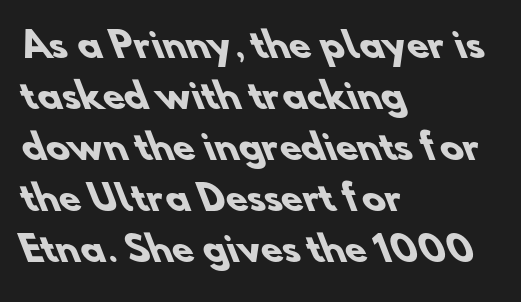
{"serif": "no", "bold": "yes", "weight": "heavy", "width": "normal", "stroke_contrast": "low", "x_height": "small", "monospaced": "no", "underline": "no", "align": "left", "line_spacing": "normal", "line_spacing_ratio": 1.46, "letter_spacing": "normal", "letter_spacing_em": 0.0, "glyph_px": 35}
